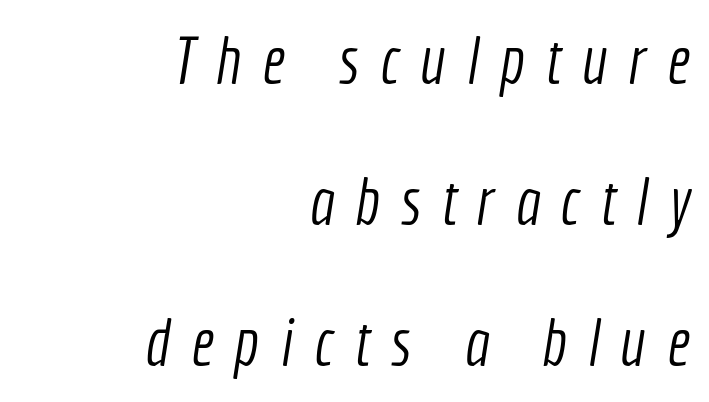
{"serif": "no", "bold": "no", "weight": "light", "width": "condensed", "x_height": "medium", "monospaced": "no", "underline": "no", "align": "right", "line_spacing": "loose", "line_spacing_ratio": 2.14, "letter_spacing": "wide", "letter_spacing_em": 0.31, "glyph_px": 66}
